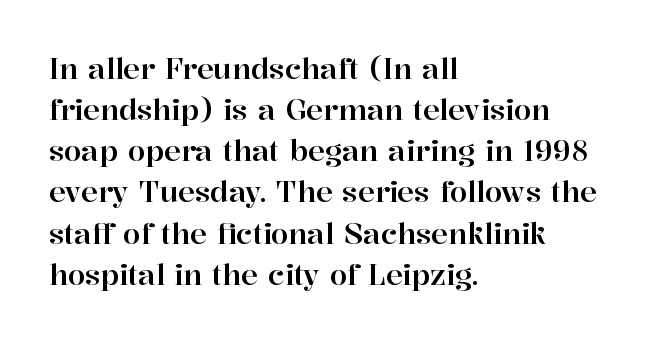
Q: Is the text italic (slanted)? A: No, it is upright.
Q: Is the typeface a serif or a sans-serif typeface? A: Serif.
Q: Is the text underlined? A: No.
Q: How is the paragraph aligned? A: Left-aligned.
Q: Is the spacing between letters normal or unusually wide? A: Normal.
Q: Is the spacing between lines tight, normal or loose? A: Normal.
Q: Width (condensed, normal, or wide)? A: Normal.
Q: Stroke contrast? A: High.
Q: x-height? A: Medium.
Q: Monospaced? A: No.
